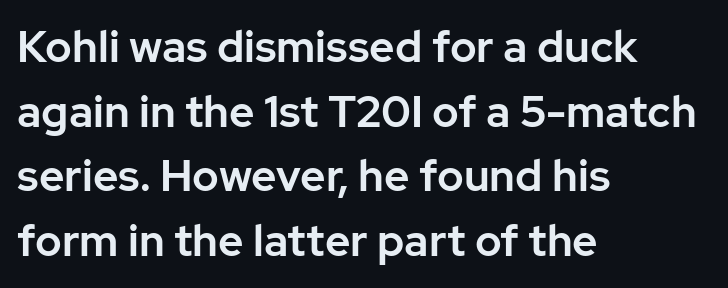
Q: Is the text italic (slanted)? A: No, it is upright.
Q: Is the typeface a serif or a sans-serif typeface? A: Sans-serif.
Q: Is the text underlined? A: No.
Q: How is the paragraph aligned? A: Left-aligned.
Q: Is the spacing between letters normal or unusually wide? A: Normal.
Q: Is the spacing between lines tight, normal or loose? A: Normal.
Q: Width (condensed, normal, or wide)? A: Normal.
Q: Stroke contrast? A: Low.
Q: x-height? A: Medium.
Q: Monospaced? A: No.
